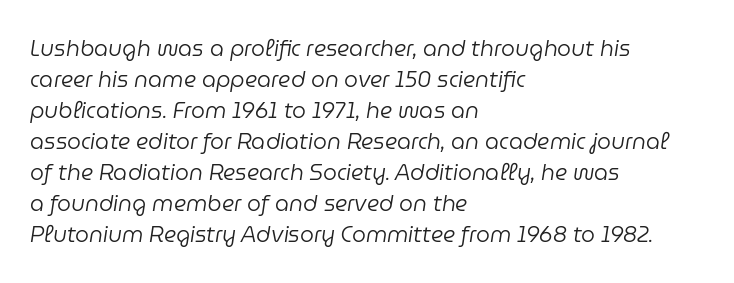
Q: Is the text bold? A: No.
Q: Is the text italic (slanted)? A: Yes, it leans right by about 9 degrees.
Q: Is the text underlined? A: No.
Q: How is the paragraph aligned? A: Left-aligned.
Q: Is the spacing between letters normal or unusually wide? A: Normal.
Q: Is the spacing between lines tight, normal or loose? A: Normal.
